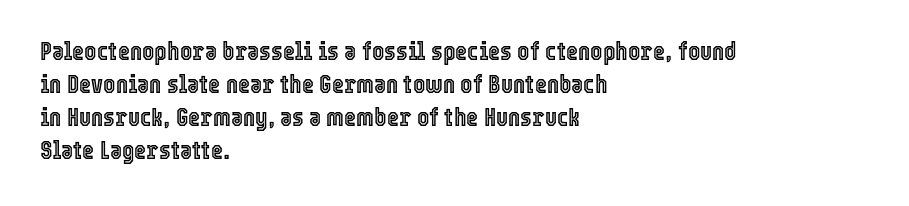
Q: Is the text italic (slanted)? A: No, it is upright.
Q: Is the text underlined? A: No.
Q: How is the paragraph aligned? A: Left-aligned.
Q: Is the spacing between letters normal or unusually wide? A: Normal.
Q: Is the spacing between lines tight, normal or loose? A: Normal.
